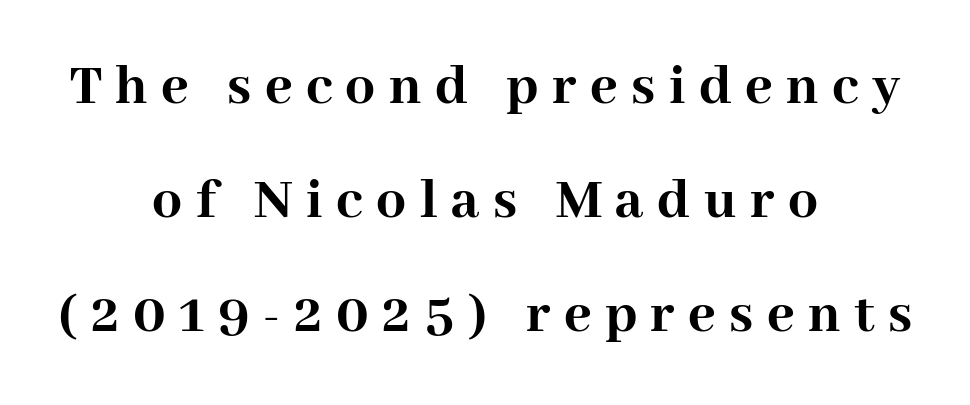
The passage shown has open, widely tracked lettering throughout. The leading is generous, giving the passage an open texture. Observe the serifs anchoring each vertical stroke in this sample. Posture: vertical. Here the designer chose a conventional face with non-uniform glyph widths.
